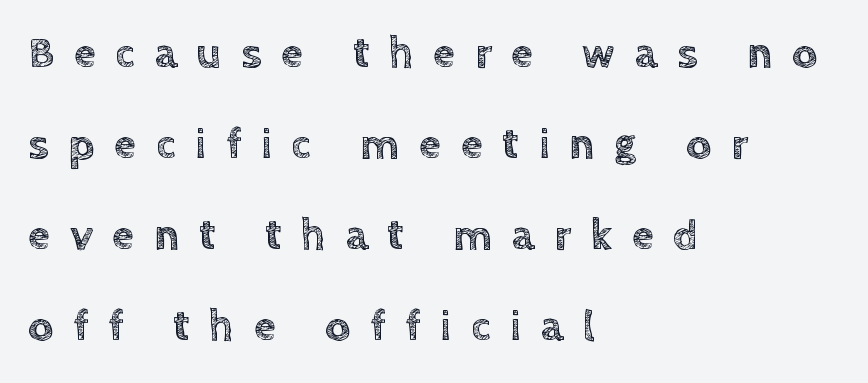
A roman cut, with each character standing at attention. Each letter keeps its own natural width here, so spacing adapts to shape. The paragraph shown leans on its left margin. Observe the wide spacing: letters keep a clear distance from each other.
